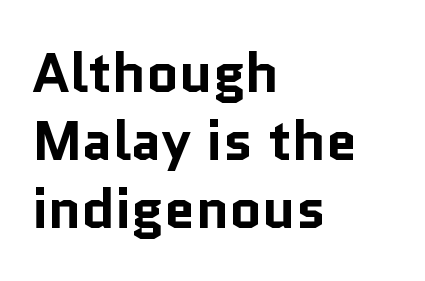
The image shows 56 px bold sans-serif type, upright; set left-aligned, line spacing 1.21x, normal letter spacing, not underlined; low stroke contrast and a medium x-height.
